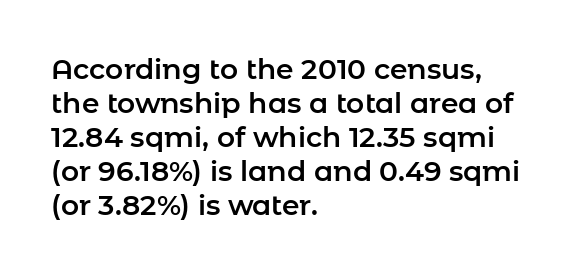
Q: Is the text italic (slanted)? A: No, it is upright.
Q: Is the typeface a serif or a sans-serif typeface? A: Sans-serif.
Q: Is the text underlined? A: No.
Q: How is the paragraph aligned? A: Left-aligned.
Q: Is the spacing between letters normal or unusually wide? A: Normal.
Q: Width (condensed, normal, or wide)? A: Normal.
Q: Stroke contrast? A: Low.
Q: x-height? A: Medium.
Q: Monospaced? A: No.
